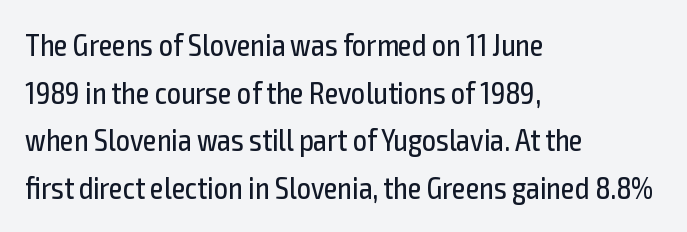
{"serif": "no", "italic": "no", "bold": "no", "weight": "regular", "width": "condensed", "x_height": "medium", "monospaced": "no", "underline": "no", "align": "left", "line_spacing": "normal", "line_spacing_ratio": 1.54, "letter_spacing": "normal", "letter_spacing_em": 0.0, "glyph_px": 31}
